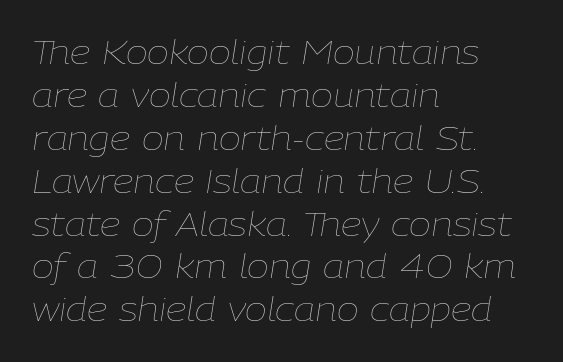
The image shows 33 px thin type, italic (leaning right); set left-aligned, normal line spacing (1.3x), normal letter spacing, not underlined; low stroke contrast and a medium x-height.
